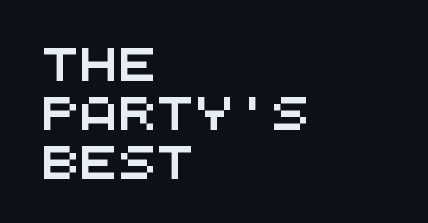
The image shows 32 px wide sans-serif type, monospaced; set left-aligned, normal line spacing (1.53x), normal letter spacing, not underlined; medium stroke contrast and a large x-height.
